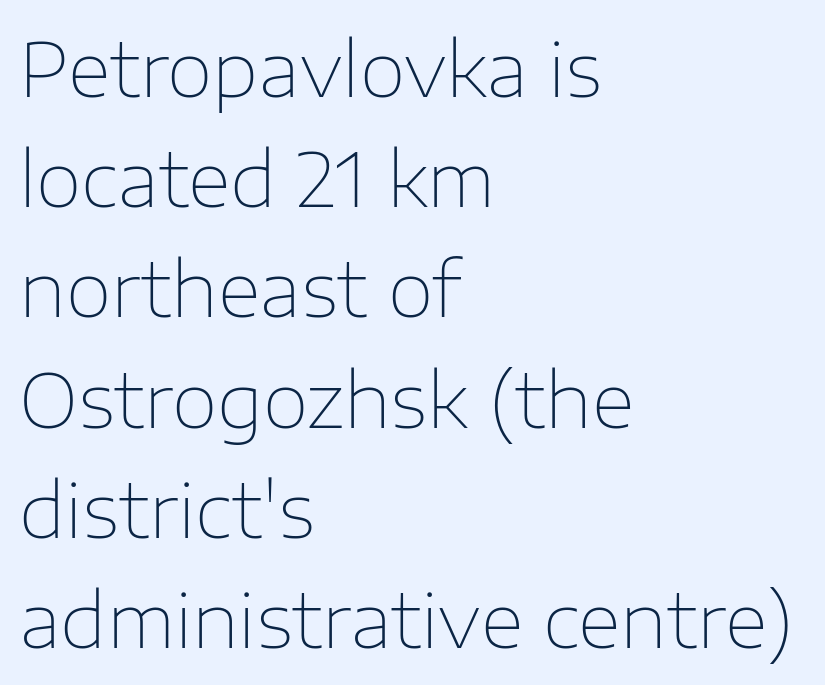
Type style note: lacks serifs. Character widths vary here, with narrow letters taking less room than wide ones. In terms of letterspacing, this is plain default setting. All the whitespace from short lines collects on the right. Beneath every word, the page is bare. Unlike italic type, these characters show no tilt at all.
